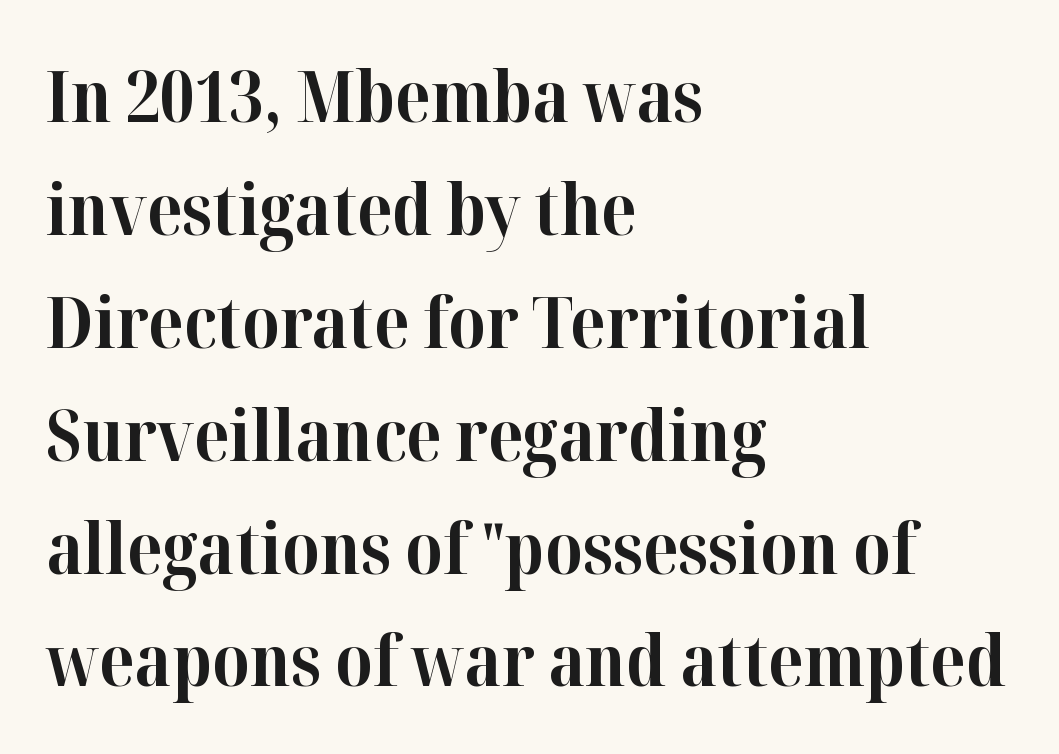
{"serif": "yes", "italic": "no", "bold": "yes", "weight": "bold", "width": "normal", "stroke_contrast": "high", "x_height": "medium", "monospaced": "no", "underline": "no", "align": "left", "line_spacing": "normal", "line_spacing_ratio": 1.59, "letter_spacing": "normal", "letter_spacing_em": 0.0, "glyph_px": 71}
